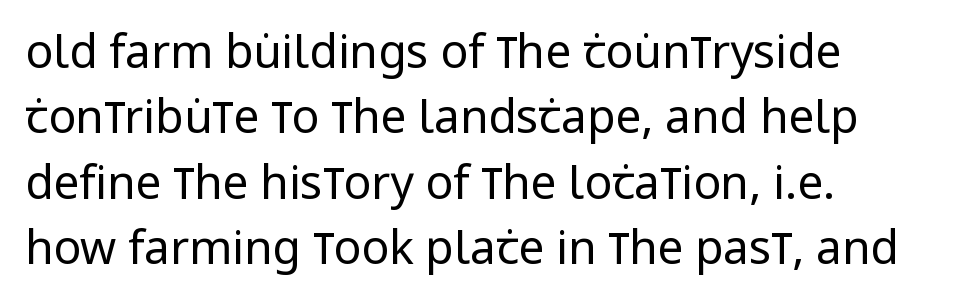
{"serif": "no", "italic": "no", "bold": "no", "weight": "regular", "width": "condensed", "stroke_contrast": "low", "x_height": "large", "monospaced": "no", "underline": "no", "align": "left", "line_spacing": "normal", "line_spacing_ratio": 1.42, "letter_spacing": "normal", "letter_spacing_em": 0.0, "glyph_px": 46}
